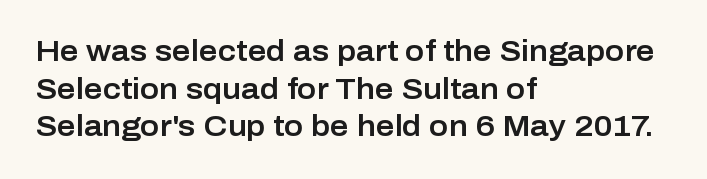
{"serif": "no", "italic": "no", "width": "normal", "stroke_contrast": "low", "x_height": "medium", "monospaced": "no", "underline": "no", "align": "left", "line_spacing": "normal", "line_spacing_ratio": 1.3, "letter_spacing": "normal", "letter_spacing_em": 0.0, "glyph_px": 29}
